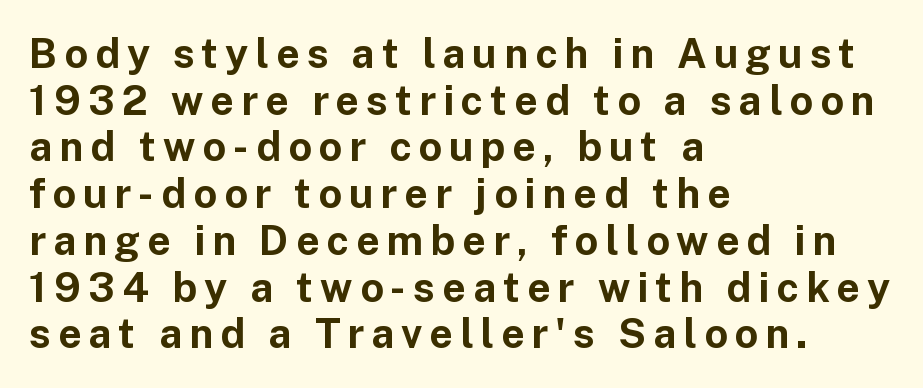
{"serif": "no", "italic": "no", "bold": "yes", "weight": "bold", "width": "normal", "stroke_contrast": "low", "x_height": "medium", "monospaced": "no", "underline": "no", "align": "left", "line_spacing": "tight", "line_spacing_ratio": 1.14, "glyph_px": 41}
